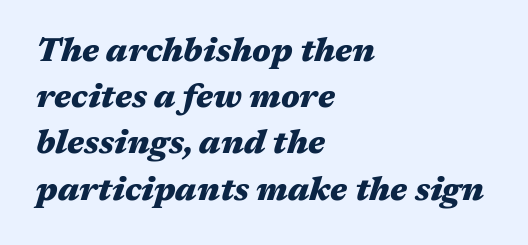
The image shows 33 px heavy, wide type, italic (leaning right); set left-aligned, normal line spacing (1.4x), normal letter spacing, not underlined; medium stroke contrast and a medium x-height.
